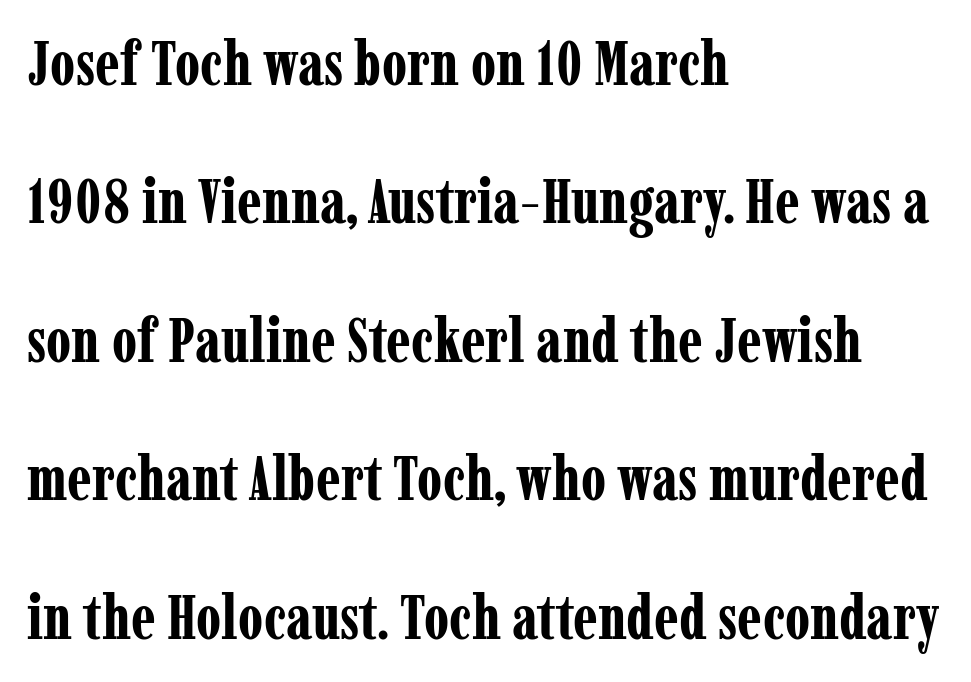
A typesetter would call this proportional, since set widths differ per character. Italic: no, the glyphs are upright roman. This block would shrink considerably if given ordinary leading; it's expanded now. Each letter's strokes conclude with small projecting serifs. The lines in this sample share a left origin and differ only in where they stop.
